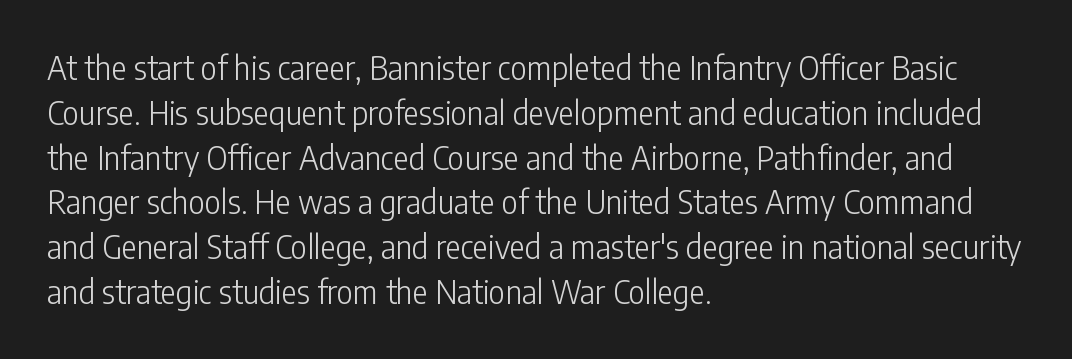
{"serif": "no", "italic": "no", "bold": "no", "weight": "light", "width": "condensed", "stroke_contrast": "low", "x_height": "medium", "monospaced": "no", "underline": "no", "align": "left", "line_spacing": "normal", "line_spacing_ratio": 1.4, "letter_spacing": "normal", "letter_spacing_em": 0.0, "glyph_px": 32}
